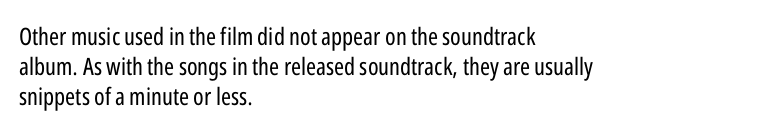
Q: Is the text bold? A: No.
Q: Is the text italic (slanted)? A: No, it is upright.
Q: Is the text underlined? A: No.
Q: How is the paragraph aligned? A: Left-aligned.
Q: Is the spacing between letters normal or unusually wide? A: Normal.
Q: Is the spacing between lines tight, normal or loose? A: Normal.
